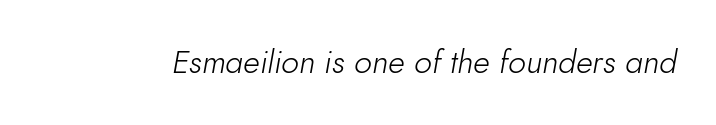
The horizontal fit of the characters is conventional and even. A quiet, ordinary-to-light weight characterises the typeface. The letters advance in unequal steps, a hallmark of proportional type. Only glyphs here, with clear space below each row.
